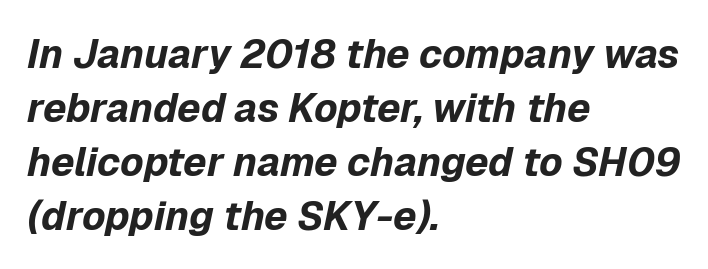
Q: Is the text bold? A: Yes.
Q: Is the text italic (slanted)? A: Yes, it leans right by about 12 degrees.
Q: Is the text underlined? A: No.
Q: How is the paragraph aligned? A: Left-aligned.
Q: Is the spacing between letters normal or unusually wide? A: Normal.
Q: Is the spacing between lines tight, normal or loose? A: Normal.
Q: Width (condensed, normal, or wide)? A: Normal.
Q: Stroke contrast? A: Low.
Q: x-height? A: Medium.
Q: Monospaced? A: No.
